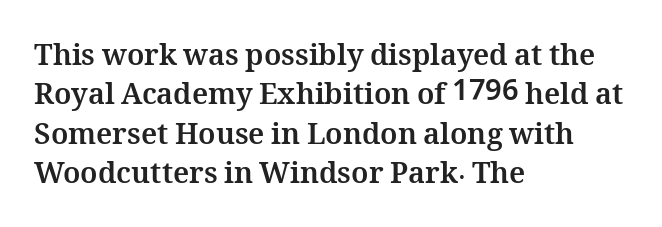
Q: Is the text bold? A: Yes.
Q: Is the text italic (slanted)? A: No, it is upright.
Q: Is the text underlined? A: No.
Q: How is the paragraph aligned? A: Left-aligned.
Q: Is the spacing between letters normal or unusually wide? A: Normal.
Q: Is the spacing between lines tight, normal or loose? A: Normal.
Q: Width (condensed, normal, or wide)? A: Normal.
Q: Stroke contrast? A: Medium.
Q: x-height? A: Medium.
Q: Monospaced? A: No.
